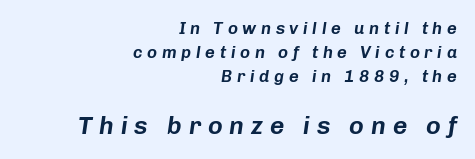
{"italic": "yes", "lean": "right", "slant_degrees": 8, "underline": "no", "align": "right", "line_spacing": "normal", "line_spacing_ratio": 1.41, "letter_spacing": "wide", "letter_spacing_em": 0.27, "larger_block": "second", "size_ratio": 1.47, "glyph_px": 25}
